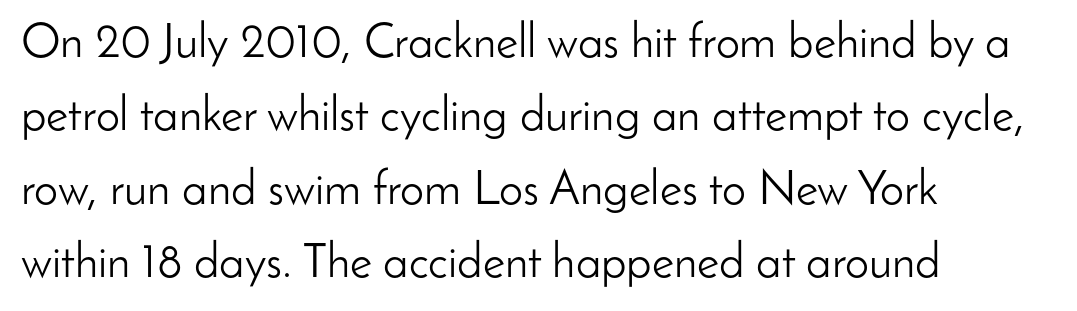
{"serif": "no", "italic": "no", "bold": "no", "weight": "light", "width": "normal", "stroke_contrast": "low", "x_height": "small", "monospaced": "no", "underline": "no", "align": "left", "line_spacing": "normal", "line_spacing_ratio": 1.53, "letter_spacing": "normal", "letter_spacing_em": 0.0, "glyph_px": 48}
